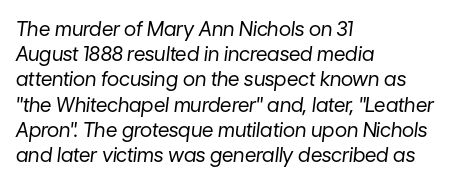
Rendered with sloped, italic letterforms. The letterforms sit shoulder to shoulder at normal distance. The font sits on the lighter half of the weight spectrum, regular included. Quick note: underline off. The ragged edge is on the right, which tells us the setting is flush left. Baseline-to-baseline distance is the conventional proportion of letter height.
